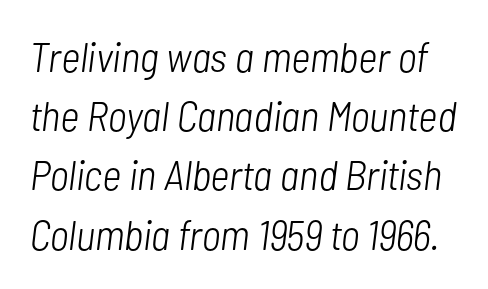
The image shows 42 px light, condensed type, italic (leaning right); set normal line spacing (1.41x), normal letter spacing, not underlined; low stroke contrast and a medium x-height.
